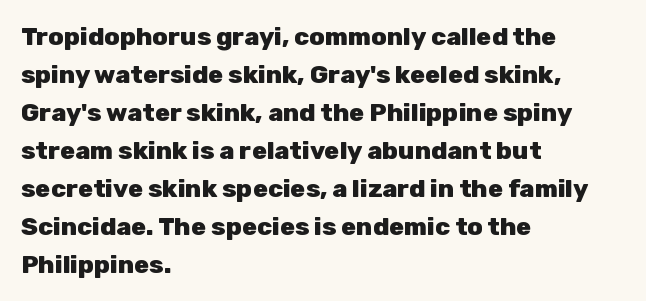
The image shows 25 px bold type, upright; set left-aligned, normal line spacing (1.52x), normal letter spacing, not underlined.
